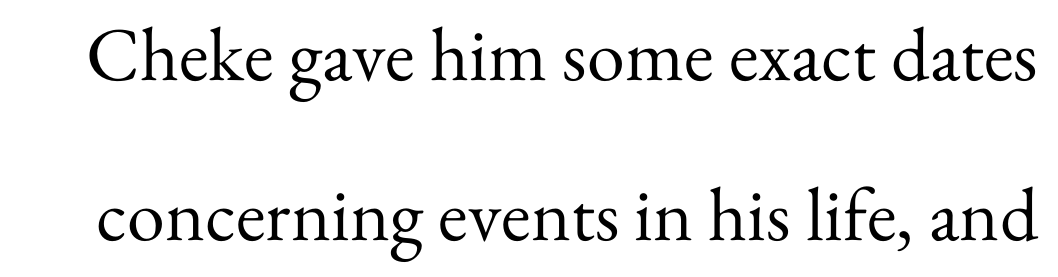
{"serif": "yes", "italic": "no", "bold": "no", "weight": "regular", "width": "normal", "stroke_contrast": "medium", "x_height": "small", "monospaced": "no", "underline": "no", "line_spacing": "loose", "line_spacing_ratio": 2.1, "letter_spacing": "normal", "letter_spacing_em": 0.0, "glyph_px": 76}
